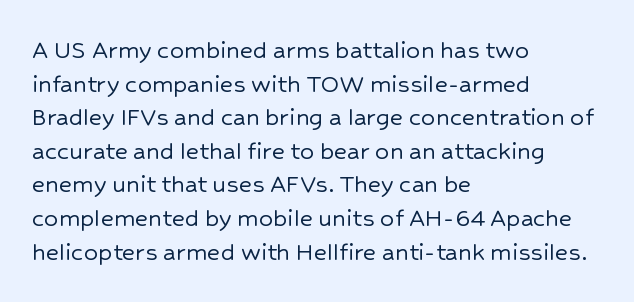
The image shows 28 px sans-serif type, upright; set left-aligned, line spacing 1.2x, normal letter spacing, not underlined; low stroke contrast and a medium x-height.
